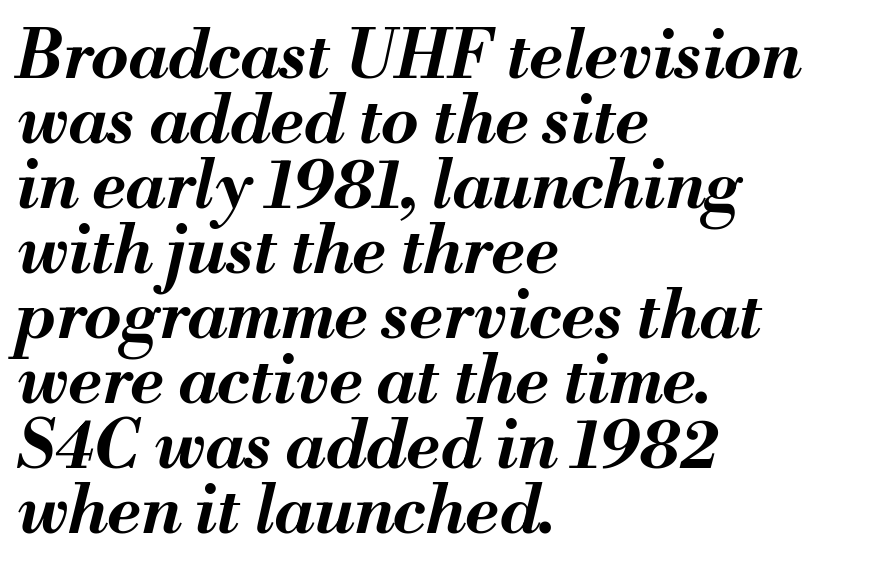
The image shows 67 px bold type, italic (leaning right); set left-aligned, tight line spacing (0.97x), normal letter spacing, not underlined; medium stroke contrast and a small x-height.
